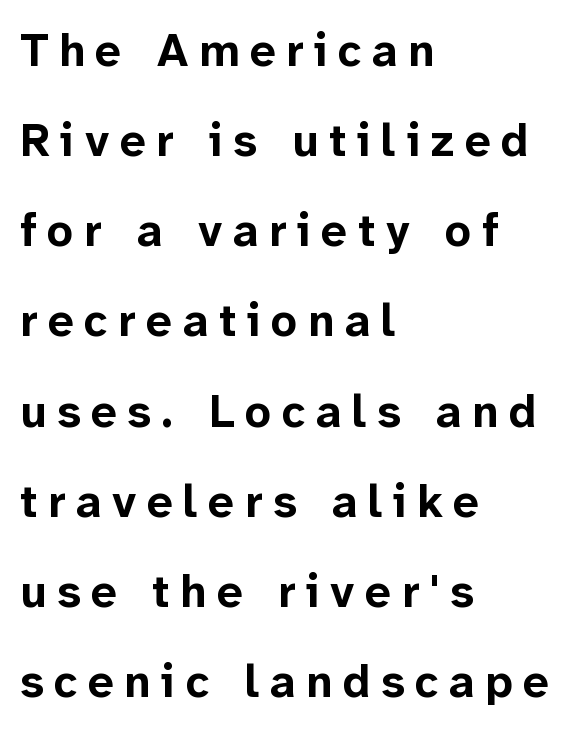
{"serif": "no", "italic": "no", "bold": "yes", "weight": "bold", "width": "normal", "stroke_contrast": "low", "x_height": "medium", "monospaced": "no", "underline": "no", "align": "left", "line_spacing": "loose", "line_spacing_ratio": 1.96, "letter_spacing": "wide", "letter_spacing_em": 0.23, "glyph_px": 46}
